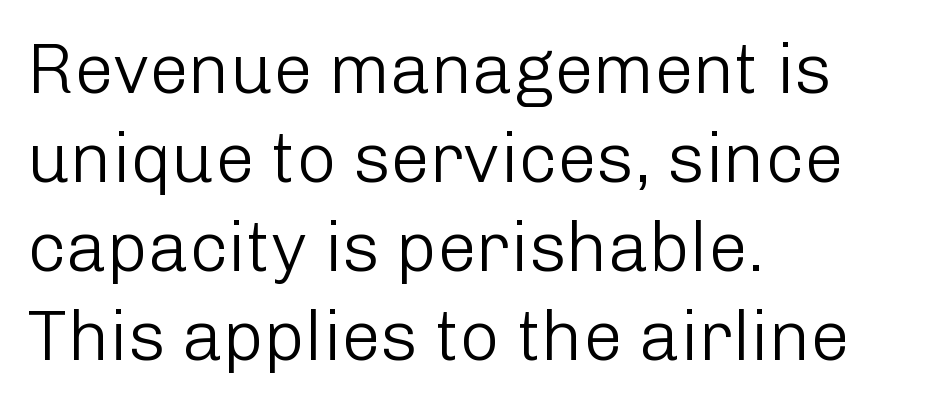
Q: Is the text bold? A: No.
Q: Is the text italic (slanted)? A: No, it is upright.
Q: Is the typeface a serif or a sans-serif typeface? A: Sans-serif.
Q: Is the text underlined? A: No.
Q: How is the paragraph aligned? A: Left-aligned.
Q: Is the spacing between letters normal or unusually wide? A: Normal.
Q: Is the spacing between lines tight, normal or loose? A: Normal.
Q: Width (condensed, normal, or wide)? A: Normal.
Q: Stroke contrast? A: Low.
Q: x-height? A: Medium.
Q: Monospaced? A: No.
